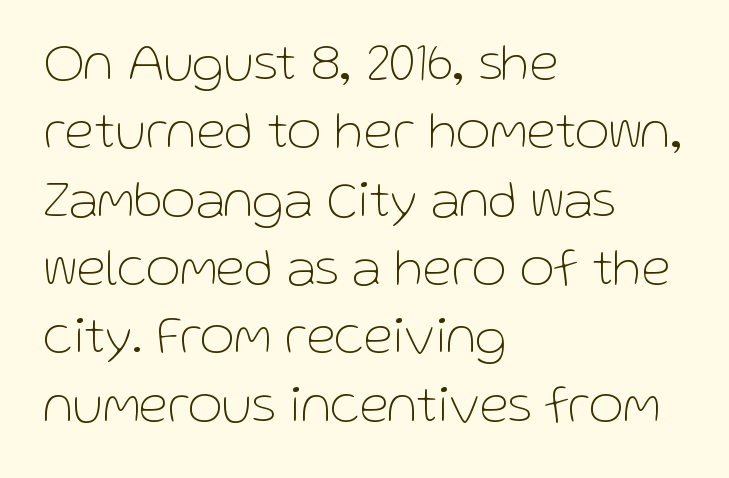
The image shows 53 px thin sans-serif type, upright; set left-aligned, normal line spacing (1.29x), normal letter spacing, not underlined; low stroke contrast and a medium x-height.
